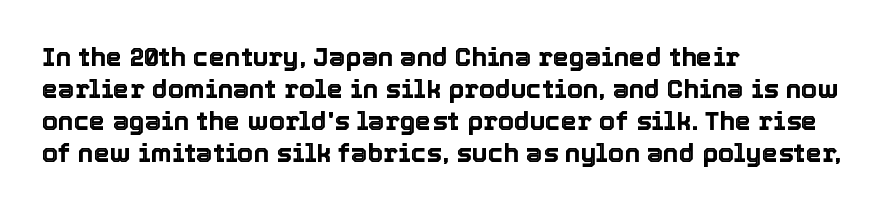
The image shows 26 px text type, upright; set left-aligned, line spacing 1.23x, normal letter spacing, not underlined.
